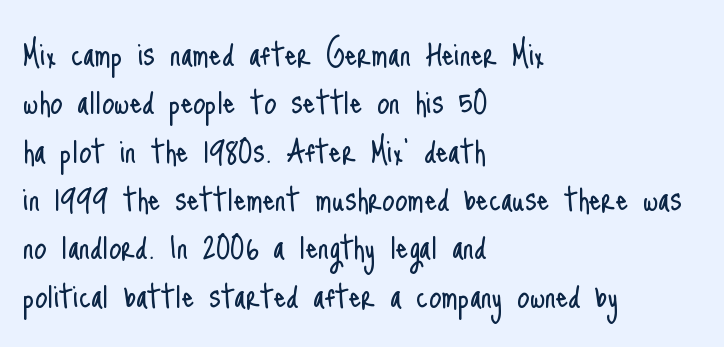
You could not count columns in this text — the font is proportionally spaced. Anything drawn beneath the words? Only blank space. Left-aligned paragraph, ragged on the right. Each letter's strokes conclude bluntly, with no projecting serifs. Tracking value appears to be zero — textbook default spacing.
